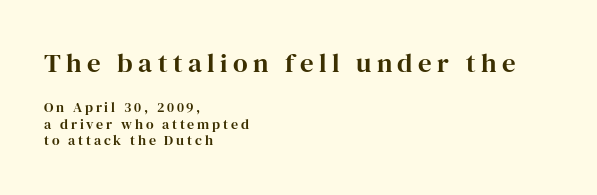
The image shows 27 px text type, upright; set left-aligned, line spacing 1.18x, unusually wide letter spacing (+0.2 em), not underlined; the first (top) block is 1.93x larger.
